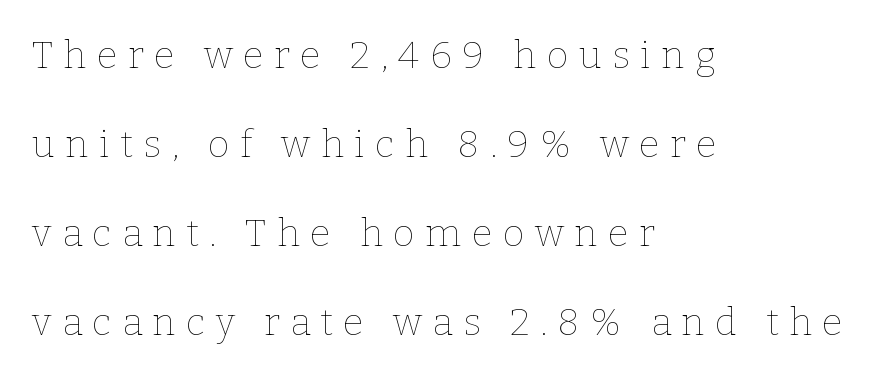
The image shows 38 px thin type, upright; set left-aligned, loose line spacing (2.34x), unusually wide letter spacing (+0.27 em), not underlined; low stroke contrast and a medium x-height.
